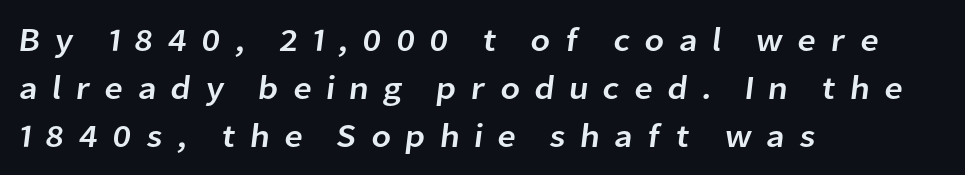
The image shows 33 px sans-serif type; set left-aligned, normal line spacing (1.45x), unusually wide letter spacing (+0.42 em), not underlined; low stroke contrast and a medium x-height.
